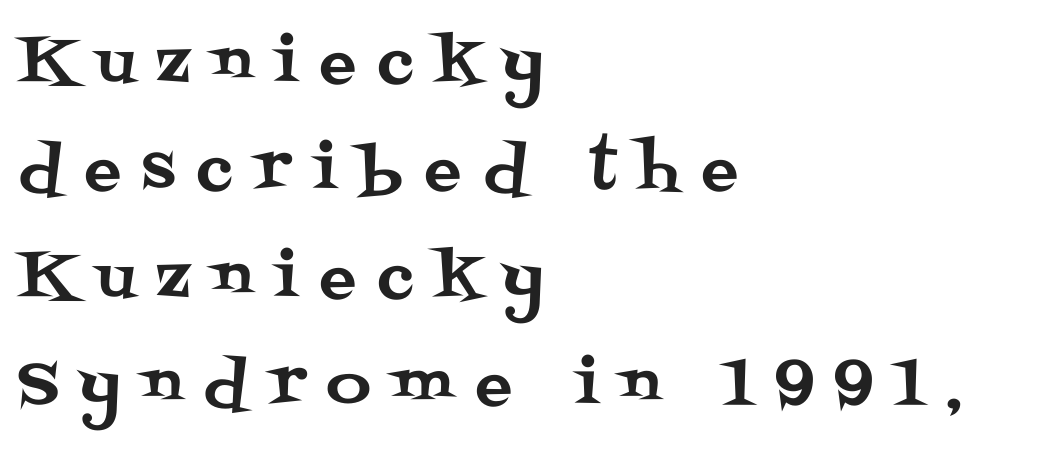
No word sits above an underline. Left-aligned paragraph, ragged on the right. It's the straight-up-and-down kind of type. Unlike a clean sans, this face finishes its strokes with serifs. Proportional: the letters do not fall into vertical columns.
